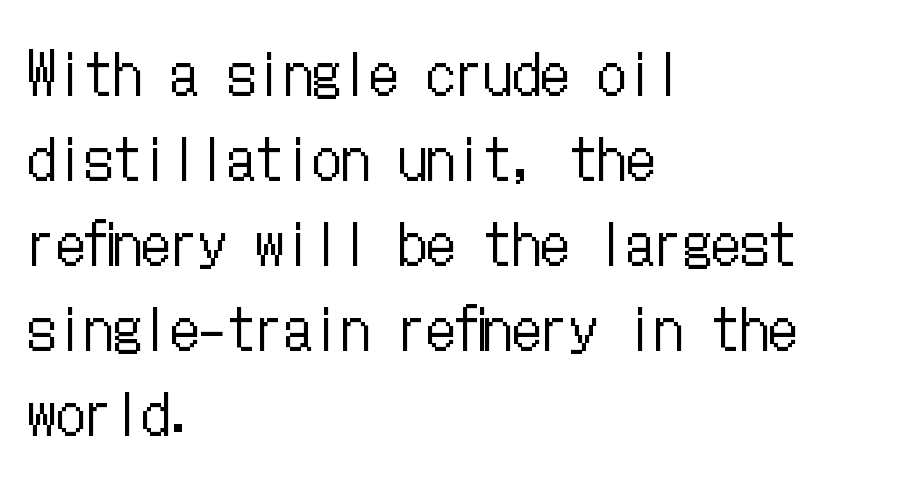
The image shows 57 px regular-weight, condensed type, upright; set left-aligned, normal line spacing (1.49x), normal letter spacing, not underlined; low stroke contrast and a medium x-height.
